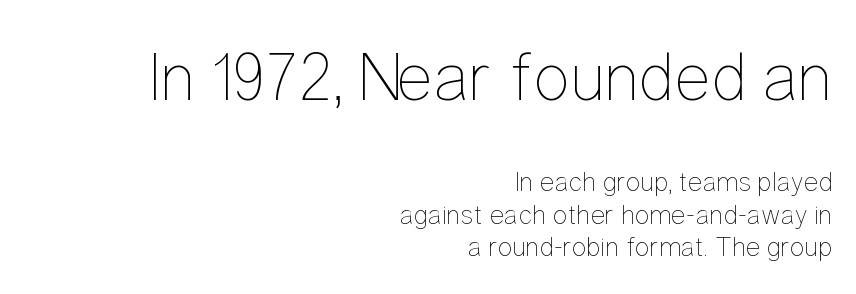
{"italic": "no", "bold": "no", "weight": "thin", "width": "condensed", "stroke_contrast": "low", "x_height": "medium", "monospaced": "no", "underline": "no", "align": "right", "line_spacing_ratio": 1.16, "letter_spacing": "normal", "letter_spacing_em": 0.0, "larger_block": "first", "size_ratio": 2.5, "glyph_px": 70}
